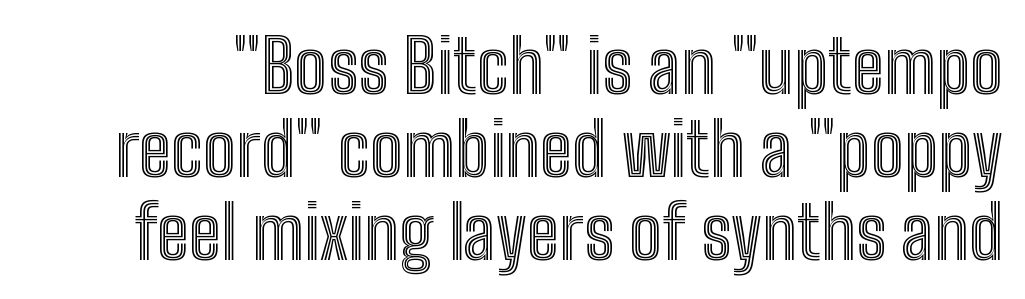
Q: Is the text italic (slanted)? A: No, it is upright.
Q: Is the text underlined? A: No.
Q: Is the spacing between letters normal or unusually wide? A: Normal.
Q: Is the spacing between lines tight, normal or loose? A: Tight.
Q: Width (condensed, normal, or wide)? A: Condensed.
Q: x-height? A: Medium.
Q: Monospaced? A: No.
